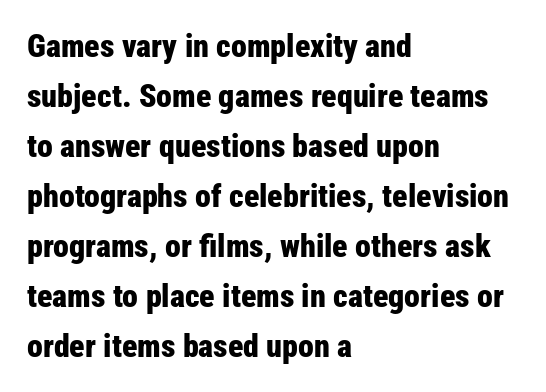
The image shows 32 px bold, condensed sans-serif type, upright; set left-aligned, normal line spacing (1.56x), normal letter spacing, not underlined; low stroke contrast and a medium x-height.
